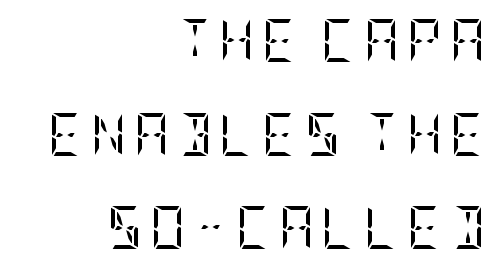
Glance below the letters and you will spot only blank space. The font is comparable to plain body text, perhaps lighter. Baseline-to-baseline distance is far greater than the letter height. Serifs: yes, visible at the terminals of the letterforms.
